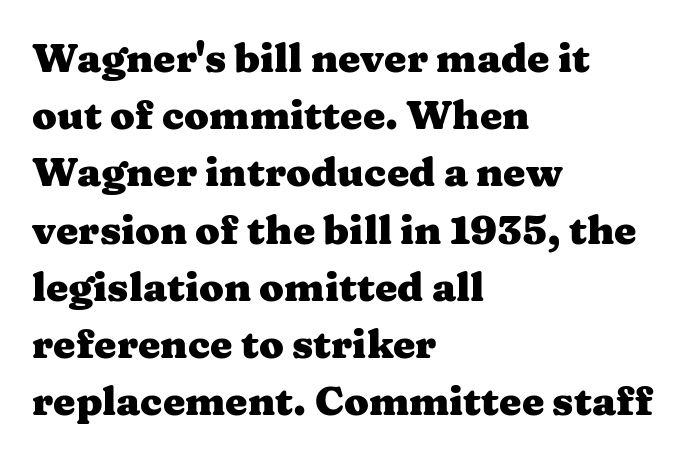
Each row of text sits above clean, open space. Does extra space separate the letters? No, they use regular spacing. Do the characters align in a grid? No, the font is proportional. Strokes here are thick enough to call this a true bold.
